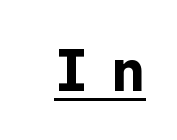
The glyphs are accompanied by a horizontal stroke just below them. Each letter, wide or thin by design, is forced into the same width here. No feet cap the strokes, marking this as sans-serif type. The tracking reads as deliberately expanded to a designer's eye.
